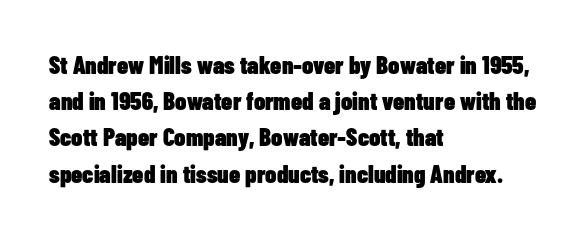
{"italic": "no", "bold": "yes", "underline": "no", "align": "left", "line_spacing": "normal", "line_spacing_ratio": 1.45, "letter_spacing": "normal", "letter_spacing_em": 0.0, "glyph_px": 25}
